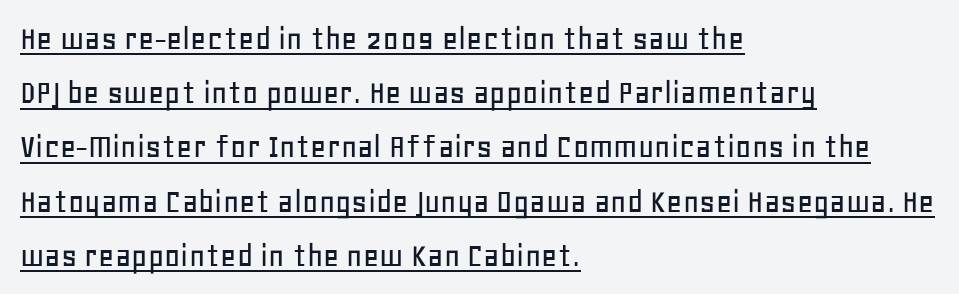
Does the copy run flush right? No — it runs flush left. The space between consecutive lines is moderate. This sample uses a sans-serif face. This sample has the flowing, uneven cadence of proportional lettering.
